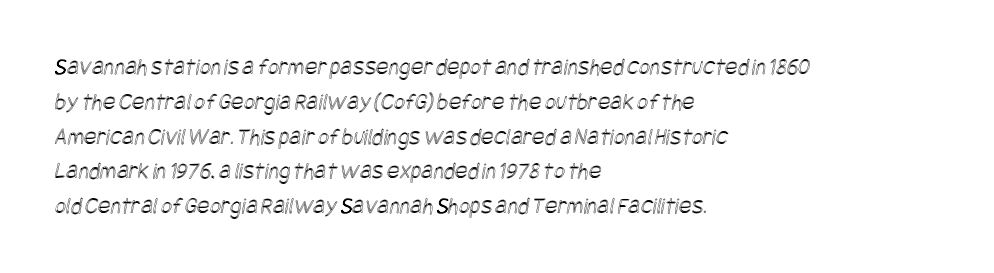
The image shows 24 px text type; set left-aligned, normal line spacing (1.45x), normal letter spacing, not underlined.
